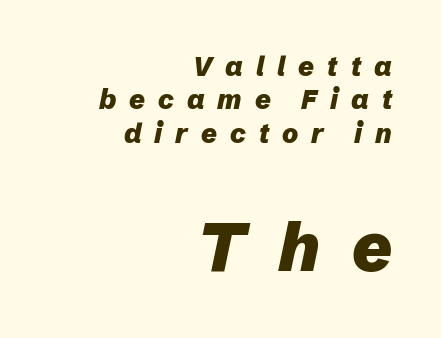
The paragraph shown leans on its right margin. Rule under the text: the space is simply empty. The passage shown is typed in a proportional face where columns would drift. The glyphs have the mass of a bold cut.
